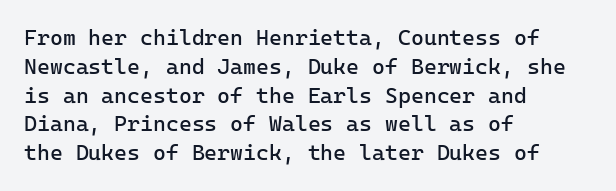
No extra ink here — the face is not bold. The ragged edge is on the right, which tells us the setting is flush left. Decoration check: the copy has no underline. Between one letter and the next there's only the usual sliver of space. No italicization has been applied; the sample stays upright. Successive baselines arrive at the customary interval.
